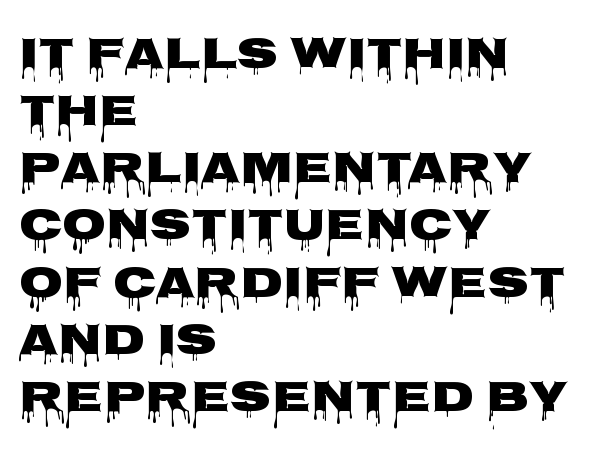
Q: Is the text bold? A: Yes.
Q: Is the text italic (slanted)? A: No, it is upright.
Q: Is the typeface a serif or a sans-serif typeface? A: Sans-serif.
Q: Is the text underlined? A: No.
Q: How is the paragraph aligned? A: Left-aligned.
Q: Is the spacing between letters normal or unusually wide? A: Normal.
Q: Is the spacing between lines tight, normal or loose? A: Normal.
Q: Width (condensed, normal, or wide)? A: Wide.
Q: Stroke contrast? A: Low.
Q: x-height? A: Large.
Q: Monospaced? A: No.
